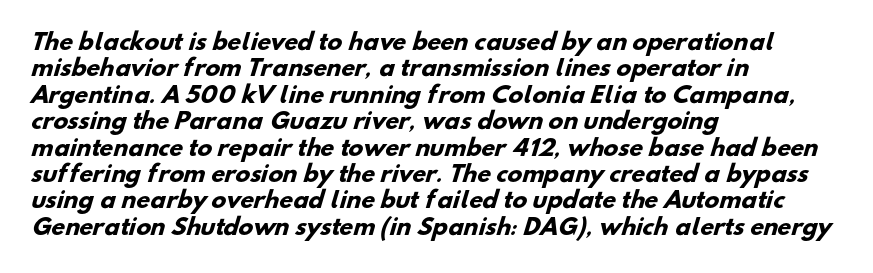
Q: Is the text bold? A: Yes.
Q: Is the text underlined? A: No.
Q: How is the paragraph aligned? A: Left-aligned.
Q: Is the spacing between letters normal or unusually wide? A: Normal.
